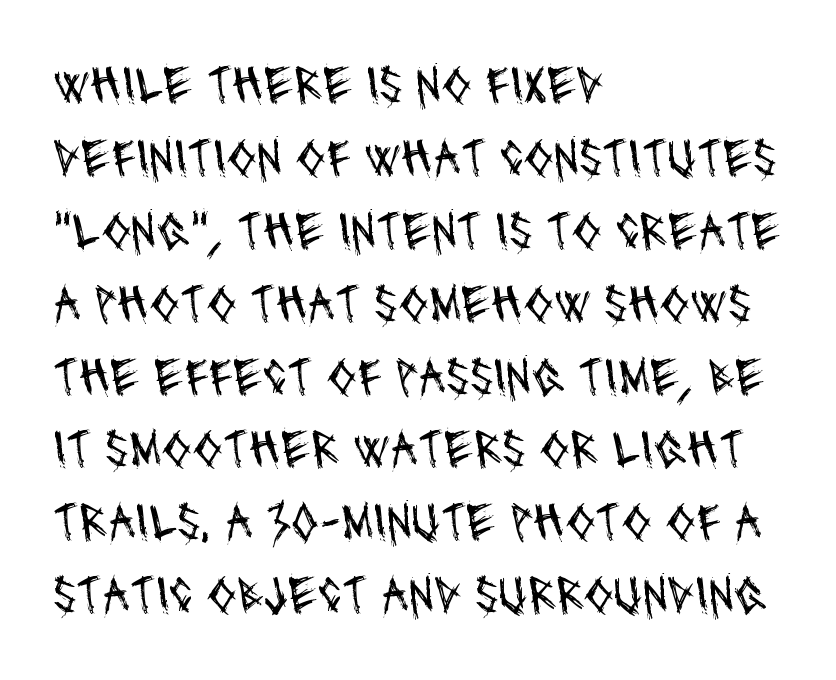
Are there feet on the stems? There aren't — it's a sans. Rows of type keep a routine distance in the vertical direction. Leftover space on each line is placed entirely after the last word. Tracking value appears to be zero — textbook default spacing. A bare baseline throughout the passage. A typesetter would call this proportional, since set widths differ per character.
